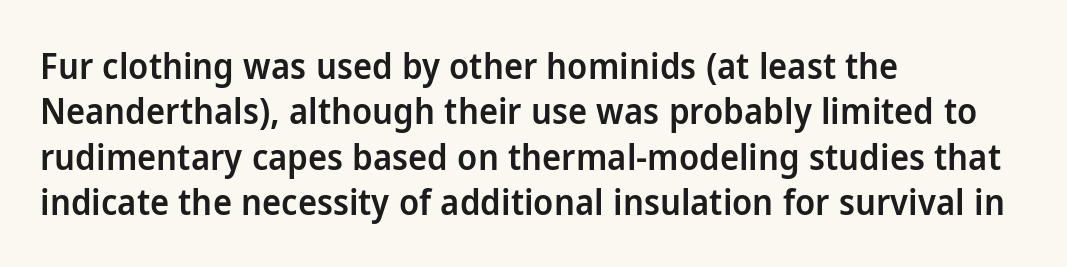
Q: Is the text bold? A: Semi-bold.
Q: Is the text italic (slanted)? A: No, it is upright.
Q: Is the typeface a serif or a sans-serif typeface? A: Sans-serif.
Q: Is the text underlined? A: No.
Q: How is the paragraph aligned? A: Left-aligned.
Q: Is the spacing between letters normal or unusually wide? A: Normal.
Q: Is the spacing between lines tight, normal or loose? A: Normal.
Q: Width (condensed, normal, or wide)? A: Normal.
Q: Stroke contrast? A: Low.
Q: x-height? A: Medium.
Q: Monospaced? A: No.
